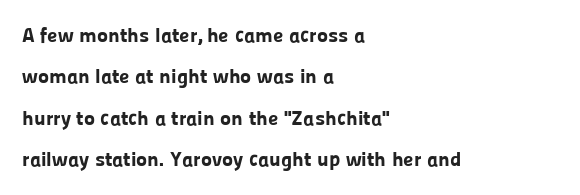
{"italic": "no", "bold": "yes", "underline": "no", "align": "left", "line_spacing": "loose", "line_spacing_ratio": 1.97, "letter_spacing": "normal", "letter_spacing_em": 0.0, "glyph_px": 21}
